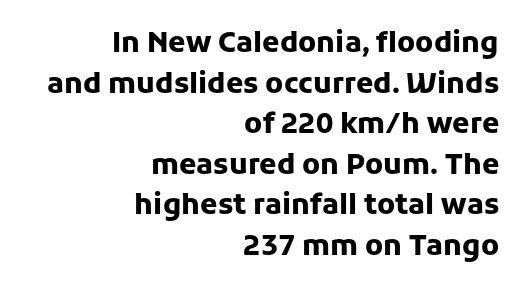
The font's upright variant was chosen for this text. The face used here is proportionally spaced, like ordinary book or web type. Underline: absent. The passage shown has conventional tracking throughout.
